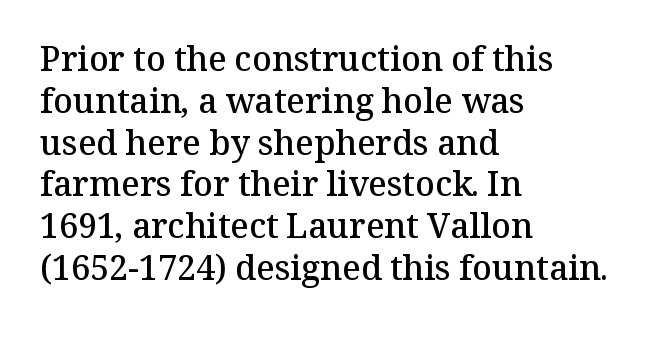
{"serif": "yes", "italic": "no", "bold": "semi", "weight": "semibold", "width": "normal", "stroke_contrast": "medium", "x_height": "medium", "monospaced": "no", "underline": "no", "align": "left", "line_spacing_ratio": 1.23, "letter_spacing": "normal", "letter_spacing_em": 0.0, "glyph_px": 34}
